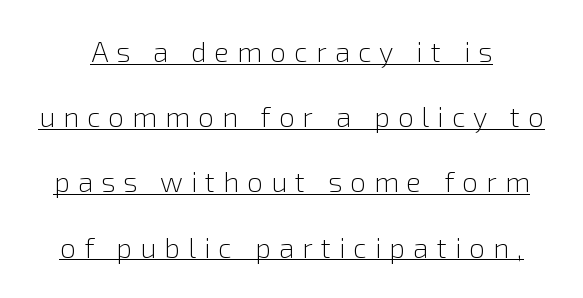
The image shows 28 px light sans-serif type, upright; set loose line spacing (2.33x), unusually wide letter spacing (+0.29 em), underlined; low stroke contrast and a medium x-height.
